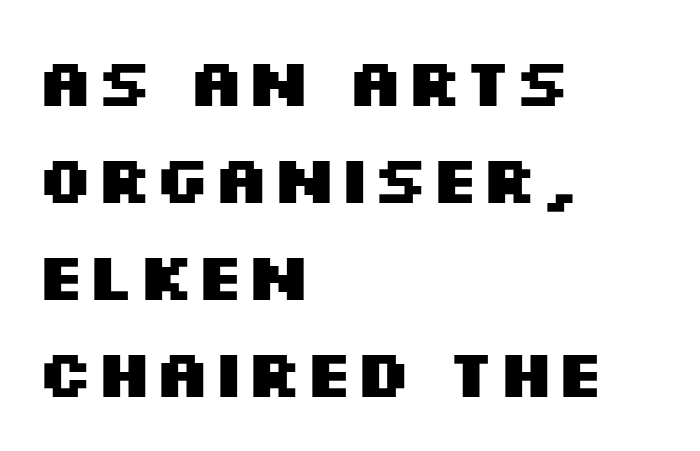
Q: Is the text bold? A: Yes.
Q: Is the text italic (slanted)? A: No, it is upright.
Q: Is the typeface a serif or a sans-serif typeface? A: Sans-serif.
Q: Is the text underlined? A: No.
Q: How is the paragraph aligned? A: Left-aligned.
Q: Is the spacing between letters normal or unusually wide? A: Normal.
Q: Is the spacing between lines tight, normal or loose? A: Normal.
Q: Width (condensed, normal, or wide)? A: Wide.
Q: Stroke contrast? A: Medium.
Q: x-height? A: Large.
Q: Monospaced? A: No.
